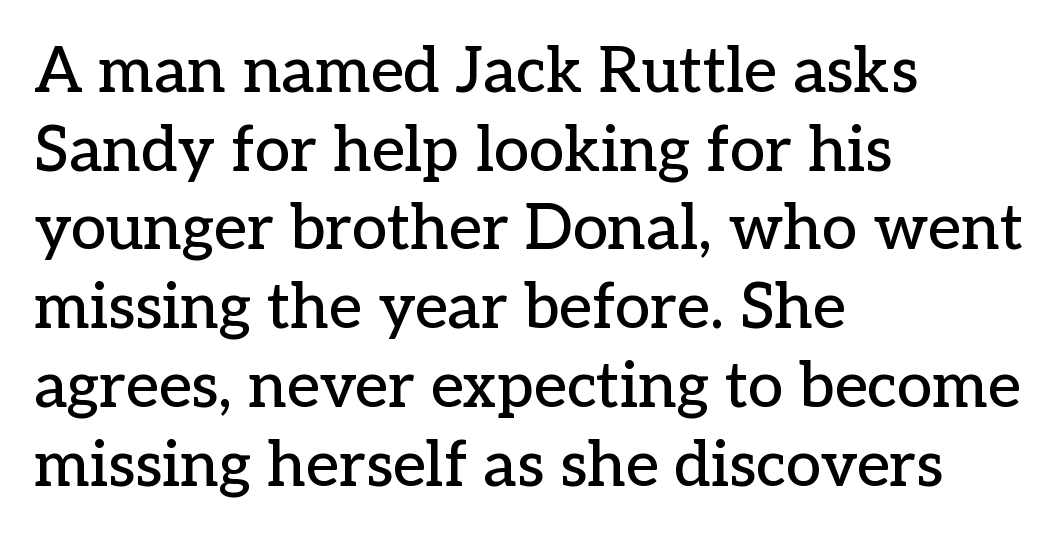
Varying glyph widths throughout — classic text-font behaviour. Notice how the passage keeps a crisp vertical edge on the left only. Letter spacing: default. The rendering uses a moderate line-height, typical for paragraphs.
